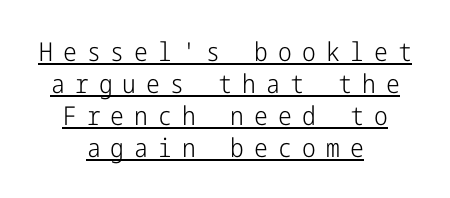
{"italic": "no", "bold": "no", "underline": "yes", "align": "center", "line_spacing_ratio": 1.23, "letter_spacing": "wide", "letter_spacing_em": 0.39, "glyph_px": 26}
